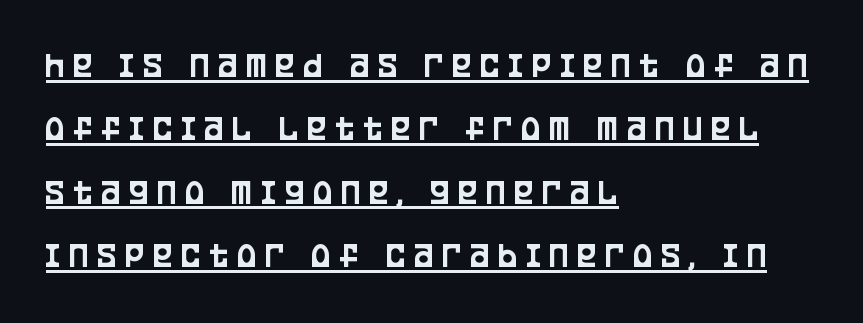
How are the letters spaced? Widely, with obvious added tracking. Serifs: no, the terminals of the letterforms are clean. Decoration check: the copy is underlined. The rendering uses natural spacing where letterforms have individual widths. The rendering anchors every line to the left-hand side. The font's upright variant was chosen for this text.
